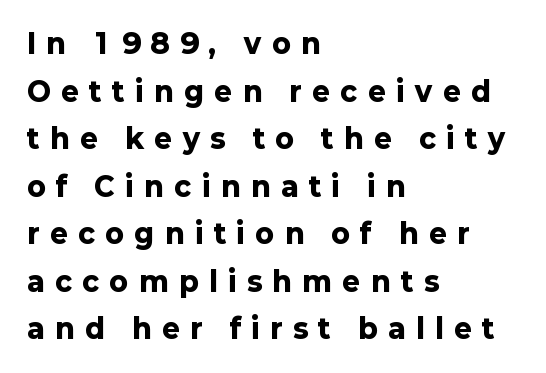
Plain, unruled lines of type. Compared with a centered layout, this one pins lines to the left instead. Observe the wide spacing: letters keep a clear distance from each other. The letters stand upright; this is a roman face. The passage shown is emphatically bold.
